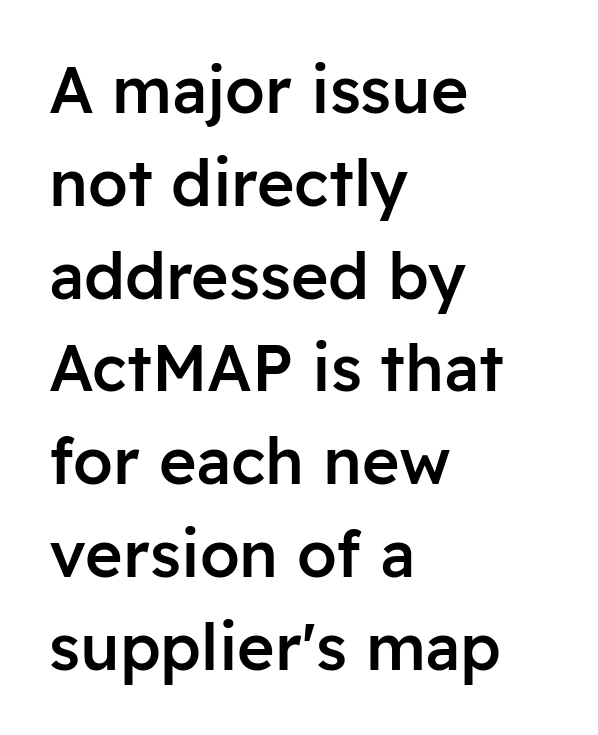
Q: Is the text bold? A: Semi-bold.
Q: Is the text italic (slanted)? A: No, it is upright.
Q: Is the typeface a serif or a sans-serif typeface? A: Sans-serif.
Q: Is the text underlined? A: No.
Q: How is the paragraph aligned? A: Left-aligned.
Q: Is the spacing between letters normal or unusually wide? A: Normal.
Q: Is the spacing between lines tight, normal or loose? A: Normal.
Q: Width (condensed, normal, or wide)? A: Normal.
Q: Stroke contrast? A: Low.
Q: x-height? A: Medium.
Q: Monospaced? A: No.
